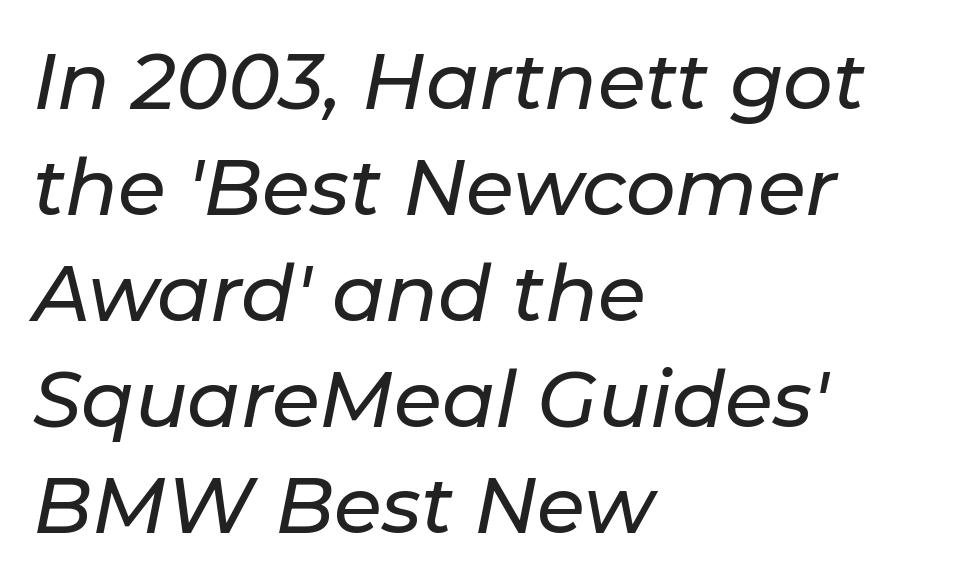
The image shows 78 px text type, italic (leaning right); set left-aligned, normal line spacing (1.36x), normal letter spacing, not underlined; low stroke contrast and a medium x-height.
